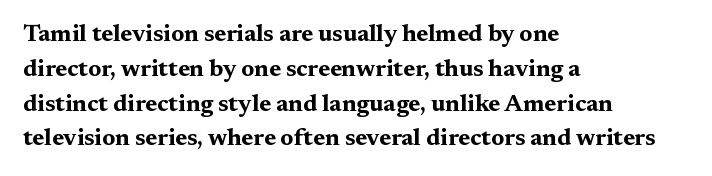
Q: Is the text bold? A: Yes.
Q: Is the text italic (slanted)? A: No, it is upright.
Q: Is the text underlined? A: No.
Q: How is the paragraph aligned? A: Left-aligned.
Q: Is the spacing between letters normal or unusually wide? A: Normal.
Q: Is the spacing between lines tight, normal or loose? A: Normal.
